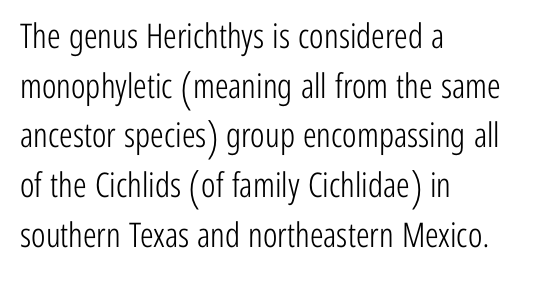
Q: Is the text bold? A: No.
Q: Is the text italic (slanted)? A: No, it is upright.
Q: Is the typeface a serif or a sans-serif typeface? A: Sans-serif.
Q: Is the text underlined? A: No.
Q: How is the paragraph aligned? A: Left-aligned.
Q: Is the spacing between letters normal or unusually wide? A: Normal.
Q: Is the spacing between lines tight, normal or loose? A: Normal.
Q: Width (condensed, normal, or wide)? A: Condensed.
Q: Stroke contrast? A: Low.
Q: x-height? A: Medium.
Q: Monospaced? A: No.
